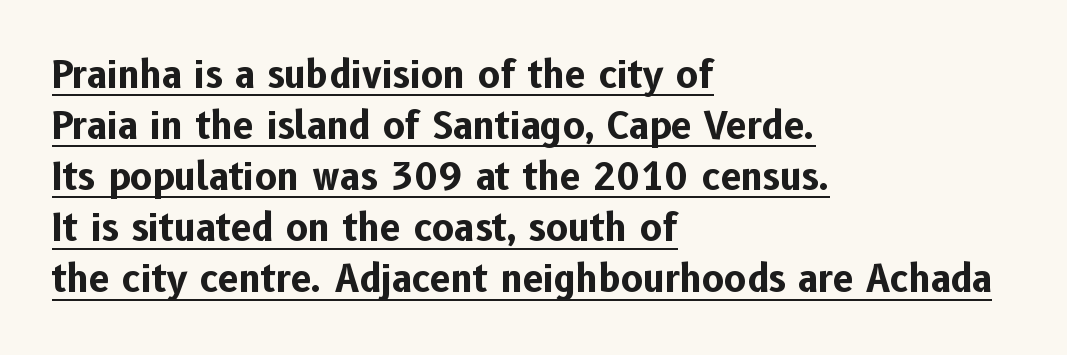
Horizontally, the lines are justified to the leading edge only. Underline: present. The strokes are fattened all the way to bold. Spacing verdict: proportional, widths tailored to each character. Evenly set lines give the paragraph a standard silhouette.
